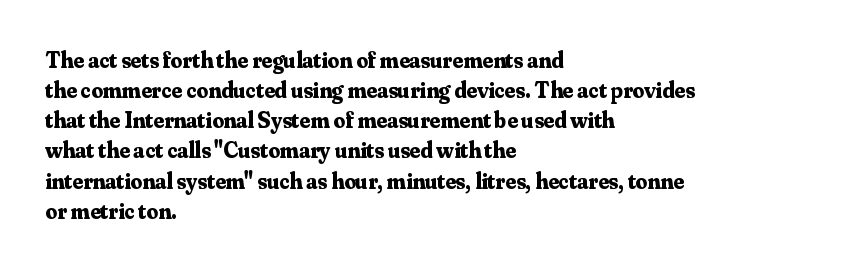
The image shows 23 px bold type, upright; set left-aligned, normal line spacing (1.31x), normal letter spacing, not underlined.
